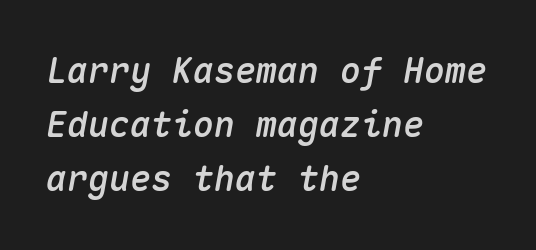
Q: Is the text italic (slanted)? A: Yes, it leans right by about 10 degrees.
Q: Is the text underlined? A: No.
Q: How is the paragraph aligned? A: Left-aligned.
Q: Is the spacing between letters normal or unusually wide? A: Normal.
Q: Is the spacing between lines tight, normal or loose? A: Normal.
Q: Width (condensed, normal, or wide)? A: Normal.
Q: Stroke contrast? A: Medium.
Q: x-height? A: Medium.
Q: Monospaced? A: Yes.
